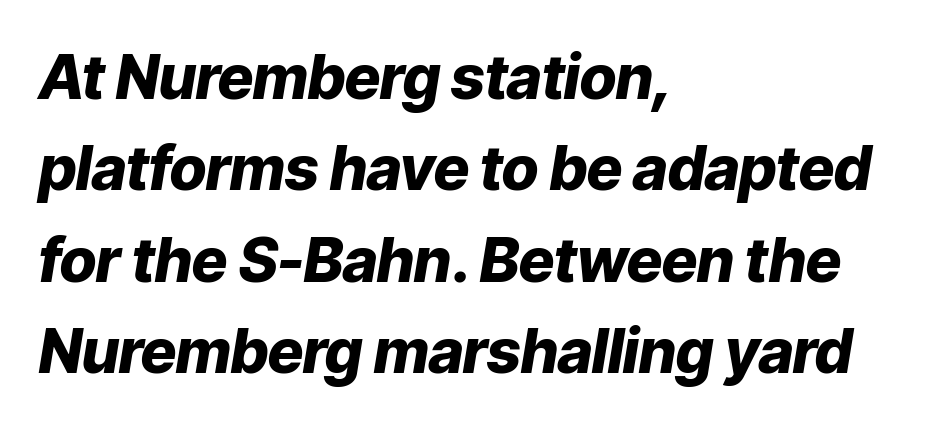
Q: Is the text bold? A: Yes.
Q: Is the text italic (slanted)? A: Yes, it leans right by about 9 degrees.
Q: Is the text underlined? A: No.
Q: How is the paragraph aligned? A: Left-aligned.
Q: Is the spacing between letters normal or unusually wide? A: Normal.
Q: Is the spacing between lines tight, normal or loose? A: Normal.
Q: Width (condensed, normal, or wide)? A: Normal.
Q: Stroke contrast? A: Low.
Q: x-height? A: Medium.
Q: Monospaced? A: No.
